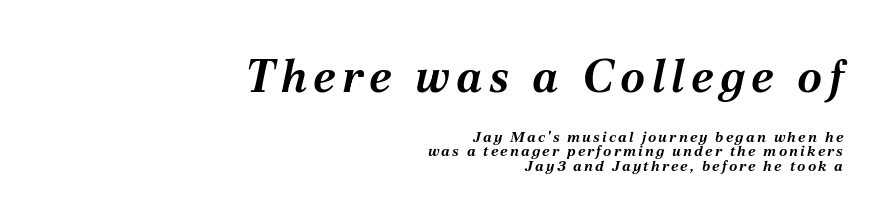
The whole block is typeset with a tilt. Think of a printed novel: that variable character pitch is what you see here. Summary of weight: heavy, a full bold. Type size steps down from the first block to the second.
